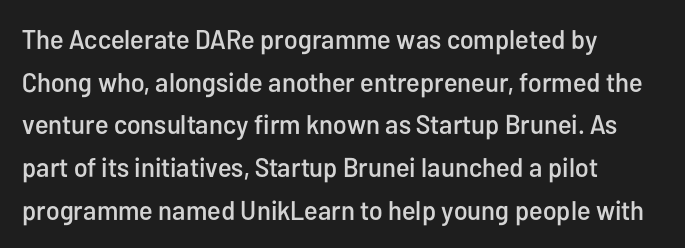
The image shows 27 px text type, upright; set left-aligned, normal line spacing (1.58x), normal letter spacing, not underlined.
